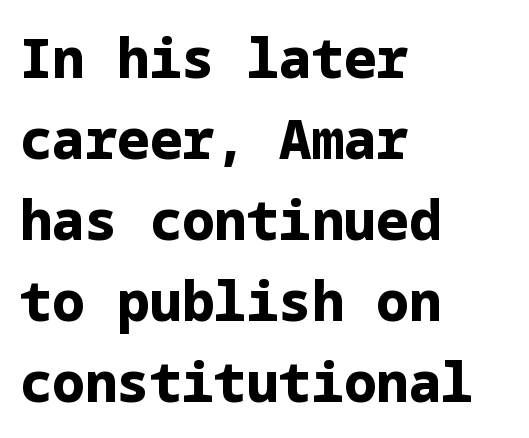
Unlike italic type, these characters show no tilt at all. These lines are set flush left with a ragged right edge. Whoever set this chose a conventional vertical rhythm. How are the letters spaced? Ordinarily, with no added tracking.
